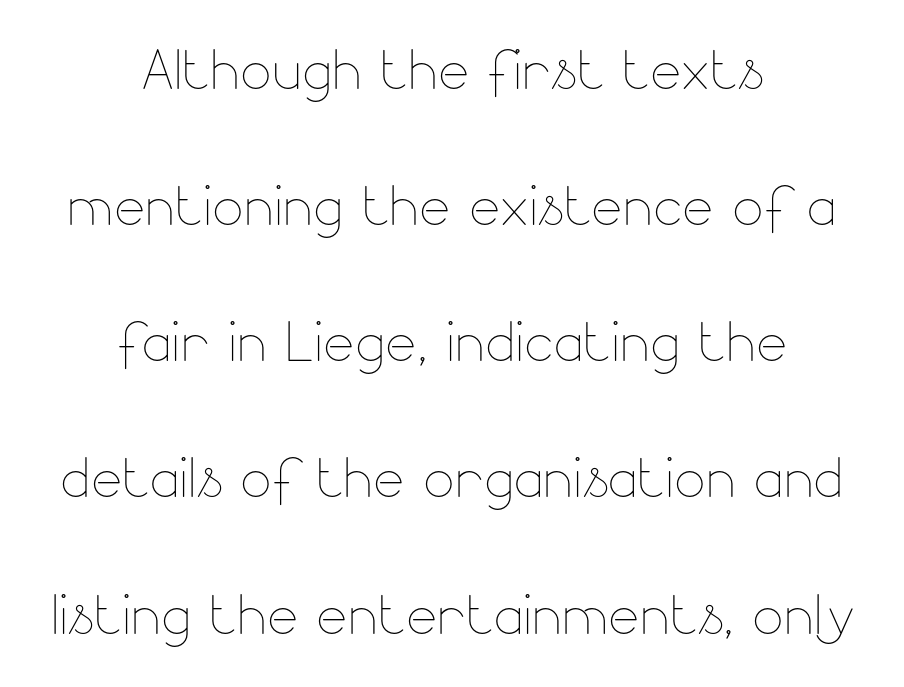
{"italic": "no", "bold": "no", "weight": "thin", "width": "normal", "stroke_contrast": "low", "x_height": "small", "monospaced": "no", "underline": "no", "align": "center", "line_spacing_ratio": 1.84, "letter_spacing": "normal", "letter_spacing_em": 0.0, "glyph_px": 74}
